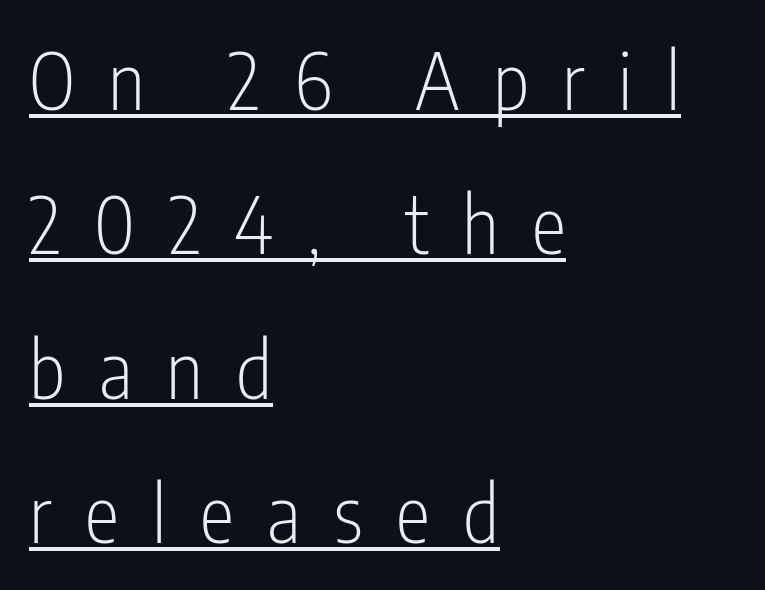
The rendering shows plain stroke endings on the letterforms — a sans-serif design. If you drew a ruler down the left edge, every line would touch it. The font is comparable to plain body text, perhaps lighter. Do the characters align in a grid? No, the font is proportional.
